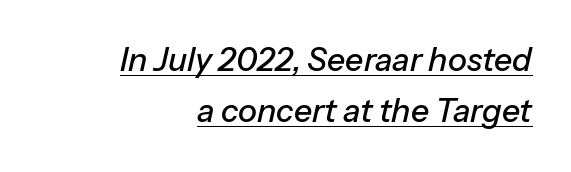
{"italic": "yes", "lean": "right", "slant_degrees": 13, "width": "normal", "stroke_contrast": "low", "x_height": "medium", "monospaced": "no", "underline": "yes", "align": "right", "line_spacing": "normal", "line_spacing_ratio": 1.59, "letter_spacing": "normal", "letter_spacing_em": 0.0, "glyph_px": 32}
